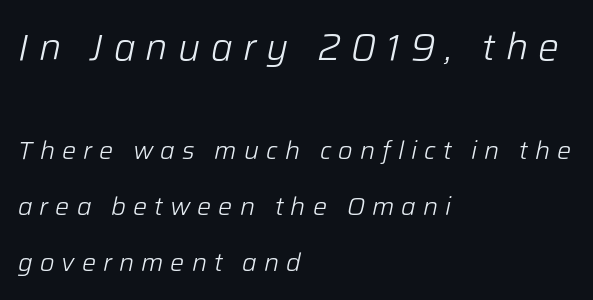
{"italic": "yes", "lean": "right", "slant_degrees": 12, "bold": "no", "weight": "light", "width": "normal", "stroke_contrast": "low", "x_height": "medium", "monospaced": "no", "underline": "no", "align": "left", "line_spacing": "loose", "line_spacing_ratio": 2.23, "letter_spacing": "wide", "letter_spacing_em": 0.28, "larger_block": "first", "size_ratio": 1.48, "glyph_px": 37}
